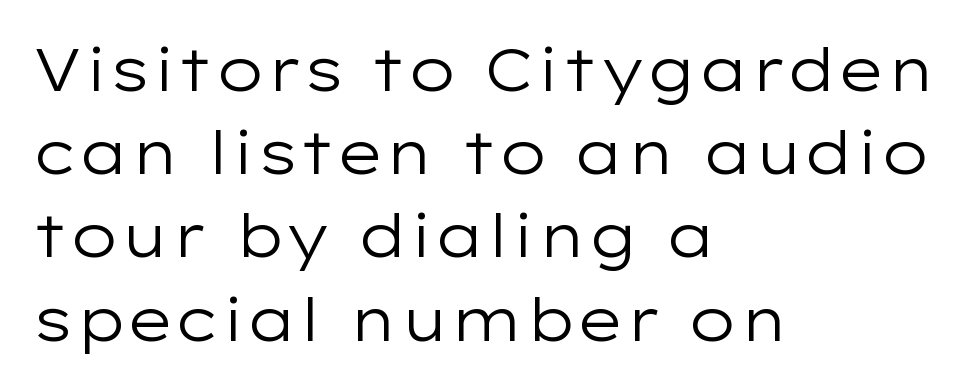
The image shows 59 px regular-weight, wide sans-serif type, upright; set left-aligned, normal line spacing (1.41x), normal letter spacing, not underlined; low stroke contrast and a medium x-height.
